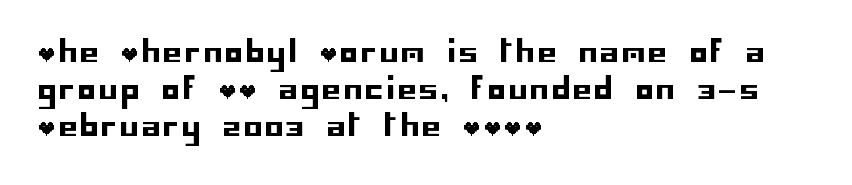
The image shows 29 px sans-serif type, upright; set left-aligned, normal line spacing (1.28x), not underlined; low stroke contrast and a large x-height.
